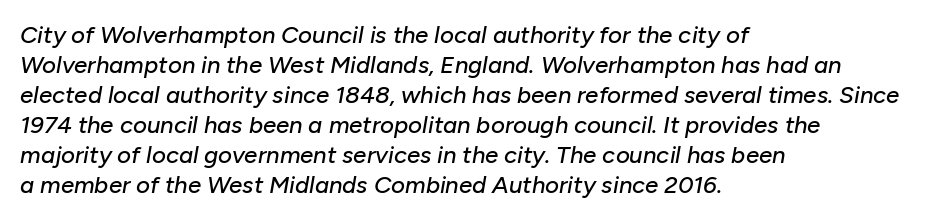
Normally led — the rows are evenly, conventionally spaced. In terms of letterspacing, this is plain default setting. Lines of text with bare space underneath. The lines in this sample share a left origin and differ only in where they stop. Tall strokes in this sample are angled rather than plumb.
